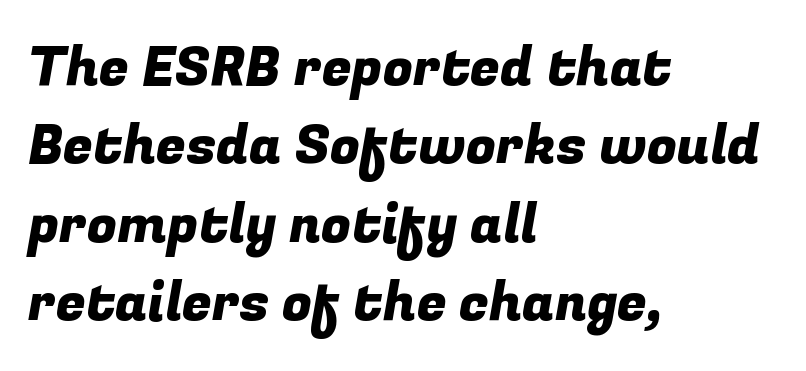
Honestly, there is no underline to notice here at all. What stands out about the letter spacing? Nothing — it is the standard amount. Each letter keeps its own natural width here, so spacing adapts to shape. Layout note: lines flush left.
